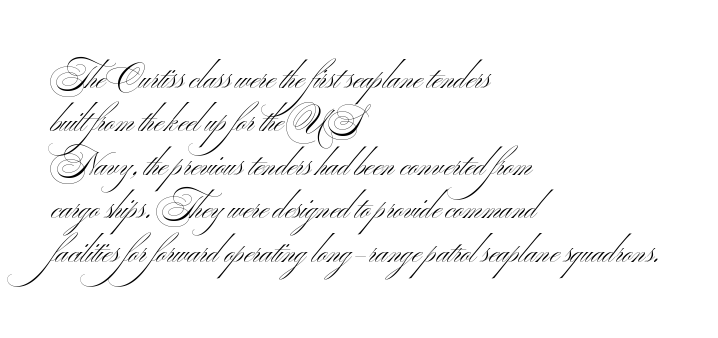
Q: Is the text bold? A: No.
Q: Is the typeface a serif or a sans-serif typeface? A: Sans-serif.
Q: Is the text underlined? A: No.
Q: How is the paragraph aligned? A: Left-aligned.
Q: Is the spacing between letters normal or unusually wide? A: Normal.
Q: Is the spacing between lines tight, normal or loose? A: Normal.
Q: Width (condensed, normal, or wide)? A: Wide.
Q: Stroke contrast? A: Medium.
Q: x-height? A: Small.
Q: Monospaced? A: No.
